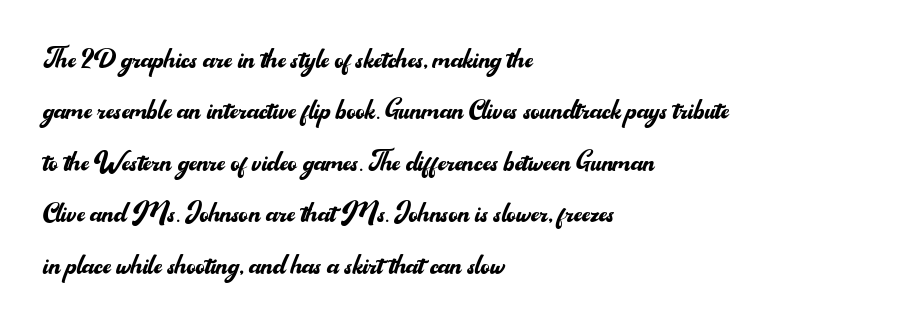
The image shows 35 px regular-weight sans-serif type; set left-aligned, normal line spacing (1.47x), normal letter spacing, not underlined; medium stroke contrast and a small x-height.
